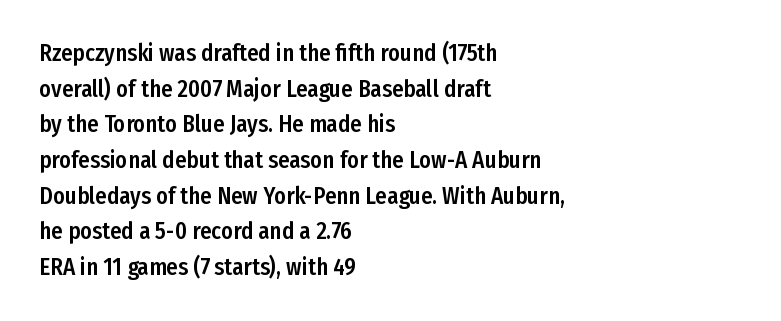
Q: Is the text italic (slanted)? A: No, it is upright.
Q: Is the text underlined? A: No.
Q: How is the paragraph aligned? A: Left-aligned.
Q: Is the spacing between letters normal or unusually wide? A: Normal.
Q: Is the spacing between lines tight, normal or loose? A: Normal.
